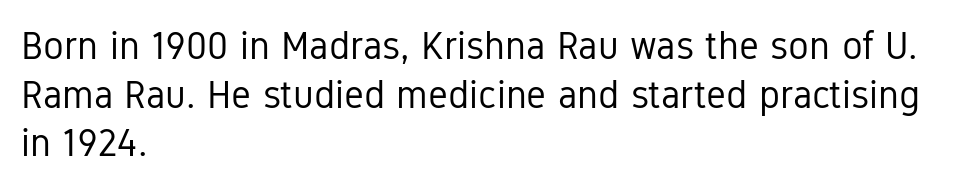
{"serif": "no", "italic": "no", "bold": "no", "weight": "regular", "width": "condensed", "stroke_contrast": "low", "x_height": "medium", "monospaced": "no", "underline": "no", "align": "left", "line_spacing": "normal", "line_spacing_ratio": 1.25, "letter_spacing": "normal", "letter_spacing_em": 0.0, "glyph_px": 39}
